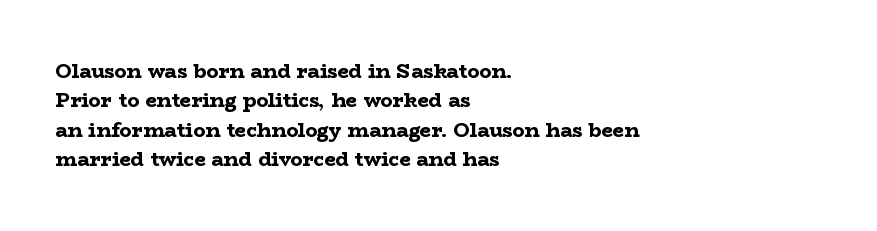
The image shows 20 px bold type, upright; set left-aligned, normal line spacing (1.47x), normal letter spacing, not underlined.
